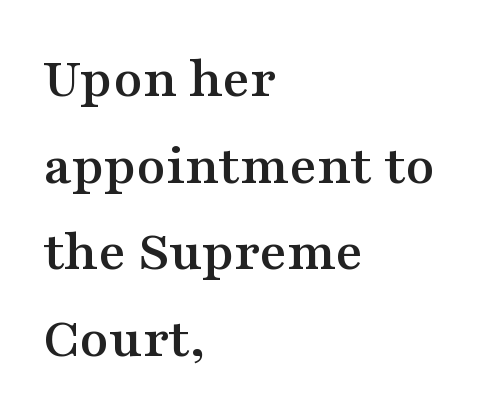
The baseline area is clear. I'd call this a serif setting — the letters wear small feet. The horizontal fit of the characters is conventional and even. Note the varied advance widths — an 'i' is clearly narrower than an 'm'. One glance says typical: line gaps are just what's usual. Notice how the passage keeps a crisp vertical edge on the left only.
